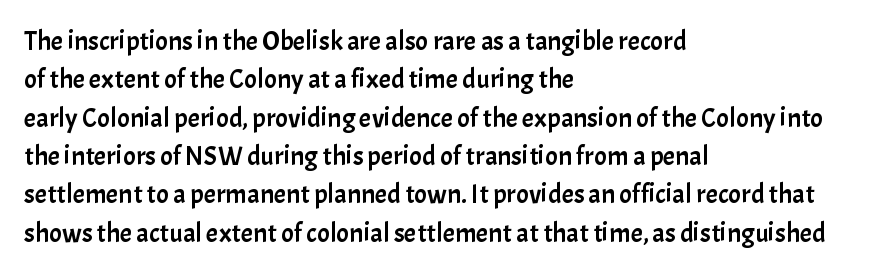
{"italic": "no", "underline": "no", "align": "left", "line_spacing": "normal", "line_spacing_ratio": 1.42, "letter_spacing": "normal", "letter_spacing_em": 0.0, "glyph_px": 27}
